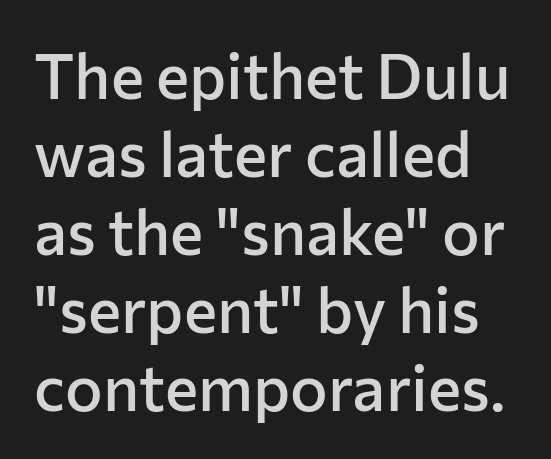
{"serif": "no", "italic": "no", "bold": "semi", "weight": "semibold", "width": "normal", "stroke_contrast": "low", "x_height": "medium", "monospaced": "no", "underline": "no", "line_spacing_ratio": 1.24, "letter_spacing": "normal", "letter_spacing_em": 0.0, "glyph_px": 63}
